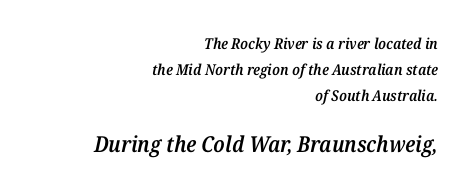
Q: Is the text bold? A: Semi-bold.
Q: Is the text italic (slanted)? A: Yes, it leans right by about 12 degrees.
Q: Is the text underlined? A: No.
Q: How is the paragraph aligned? A: Right-aligned.
Q: Is the spacing between letters normal or unusually wide? A: Normal.
Q: Which block of text is set in a larger size, the first (top) or the second (bottom)? A: The second (bottom) one.
